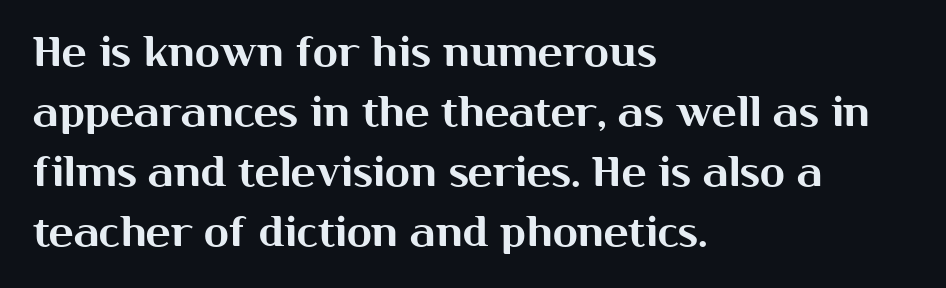
The image shows 41 px sans-serif type, upright; set left-aligned, normal line spacing (1.46x), normal letter spacing, not underlined; medium stroke contrast and a medium x-height.
